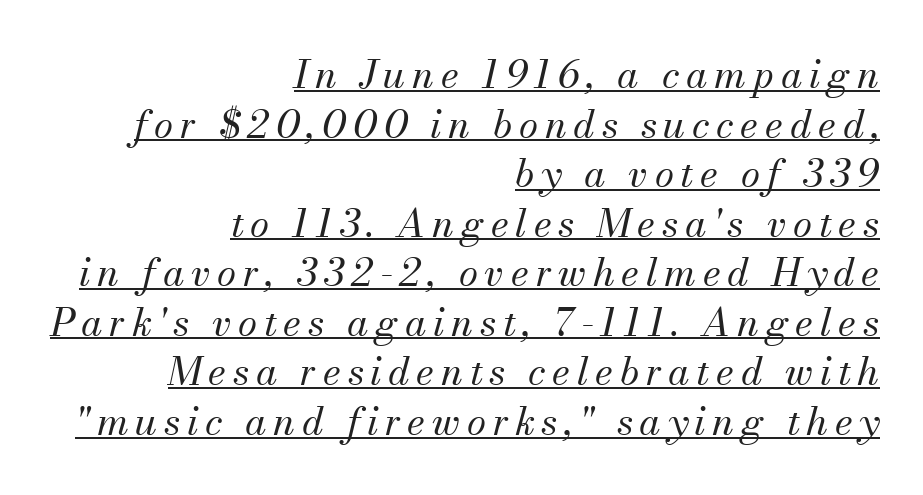
Q: Is the text bold? A: No.
Q: Is the text italic (slanted)? A: Yes, it leans right by about 13 degrees.
Q: Is the typeface a serif or a sans-serif typeface? A: Serif.
Q: Is the text underlined? A: Yes.
Q: How is the paragraph aligned? A: Right-aligned.
Q: Is the spacing between lines tight, normal or loose? A: Normal.
Q: Width (condensed, normal, or wide)? A: Normal.
Q: Stroke contrast? A: Medium.
Q: x-height? A: Small.
Q: Monospaced? A: No.
